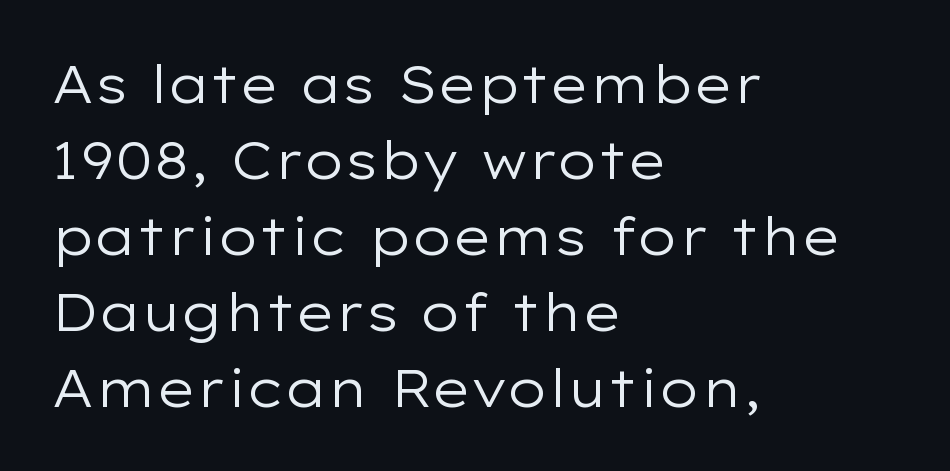
{"serif": "no", "italic": "no", "bold": "no", "weight": "regular", "width": "wide", "stroke_contrast": "low", "x_height": "medium", "monospaced": "no", "underline": "no", "align": "left", "line_spacing": "normal", "line_spacing_ratio": 1.46, "letter_spacing": "normal", "letter_spacing_em": 0.0, "glyph_px": 52}
